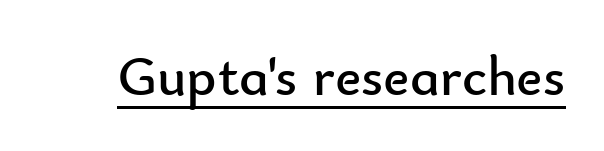
{"serif": "no", "italic": "no", "bold": "no", "weight": "regular", "width": "normal", "stroke_contrast": "low", "x_height": "small", "monospaced": "no", "underline": "yes", "letter_spacing": "normal", "letter_spacing_em": 0.0, "glyph_px": 56}
